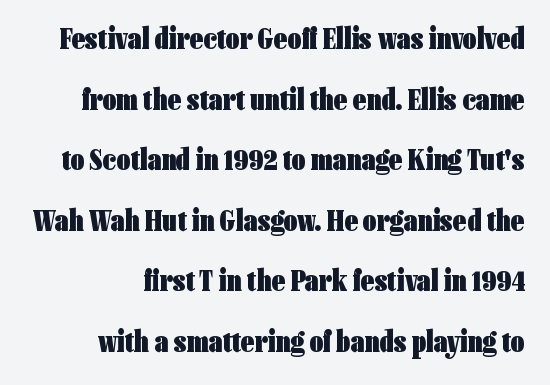
The foot of each line stays bare and open. The lines are spread far apart with generous leading. Posture: vertical. Its strokes are broad and dark, the hallmark of bold type. The text was rendered using a sans face with plain stroke endings. The horizontal fit of the characters is conventional and even.
